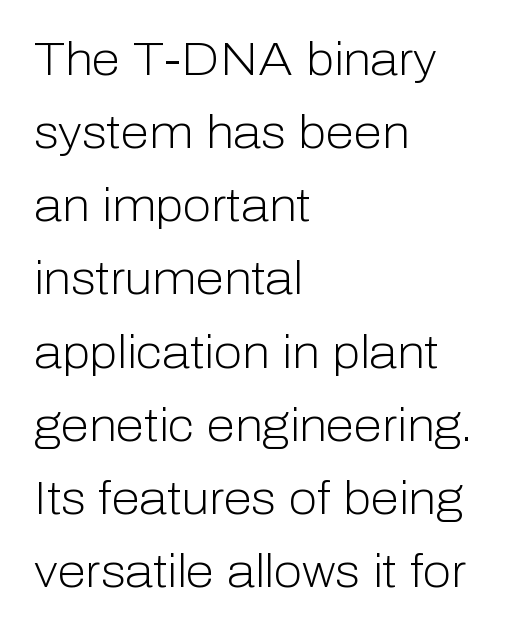
Q: Is the text bold? A: No.
Q: Is the text italic (slanted)? A: No, it is upright.
Q: Is the typeface a serif or a sans-serif typeface? A: Sans-serif.
Q: Is the text underlined? A: No.
Q: How is the paragraph aligned? A: Left-aligned.
Q: Is the spacing between letters normal or unusually wide? A: Normal.
Q: Is the spacing between lines tight, normal or loose? A: Normal.
Q: Width (condensed, normal, or wide)? A: Normal.
Q: Stroke contrast? A: Low.
Q: x-height? A: Medium.
Q: Monospaced? A: No.
